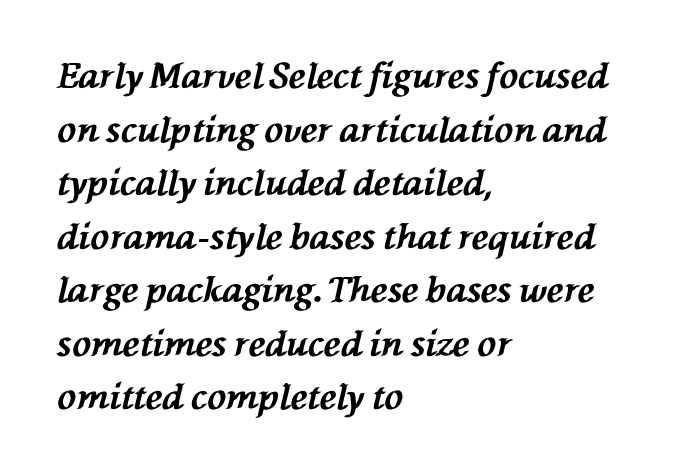
The image shows 35 px bold type, italic (leaning left); set left-aligned, normal line spacing (1.53x), normal letter spacing, not underlined; medium stroke contrast and a medium x-height.
